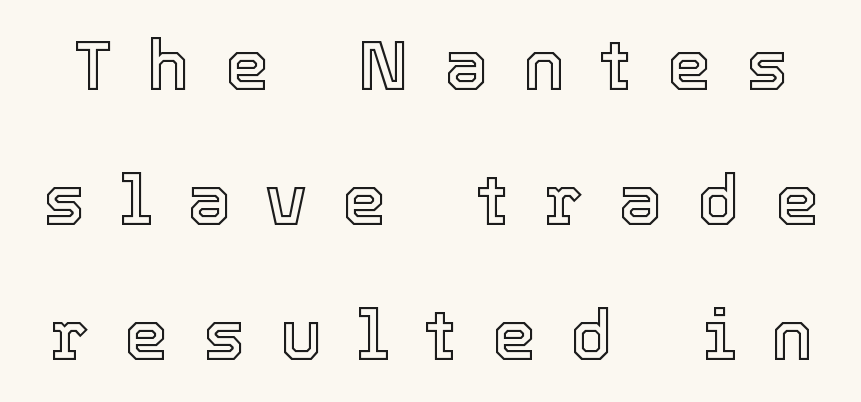
{"italic": "no", "width": "normal", "x_height": "medium", "monospaced": "no", "underline": "no", "line_spacing": "loose", "line_spacing_ratio": 1.93, "letter_spacing": "wide", "letter_spacing_em": 0.5, "glyph_px": 70}
